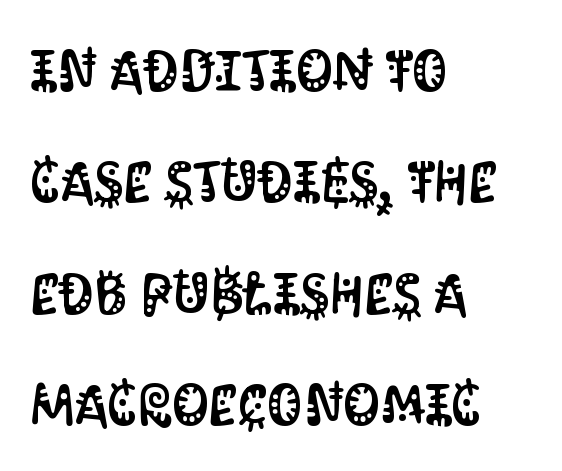
{"serif": "no", "italic": "no", "width": "condensed", "stroke_contrast": "medium", "x_height": "large", "monospaced": "no", "underline": "no", "align": "left", "line_spacing": "loose", "line_spacing_ratio": 1.92, "letter_spacing": "normal", "letter_spacing_em": 0.0, "glyph_px": 58}
